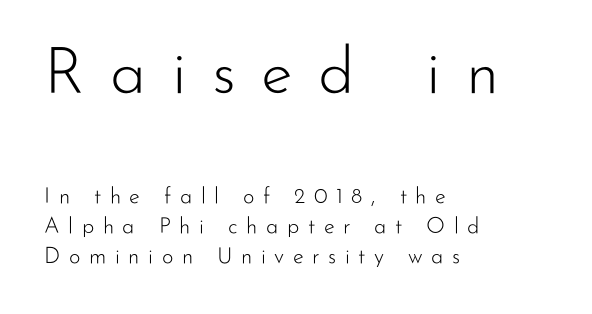
{"serif": "no", "italic": "no", "bold": "no", "weight": "light", "width": "normal", "stroke_contrast": "low", "x_height": "small", "monospaced": "no", "underline": "no", "align": "left", "line_spacing": "normal", "line_spacing_ratio": 1.38, "letter_spacing": "wide", "letter_spacing_em": 0.39, "larger_block": "first", "size_ratio": 2.95, "glyph_px": 65}
